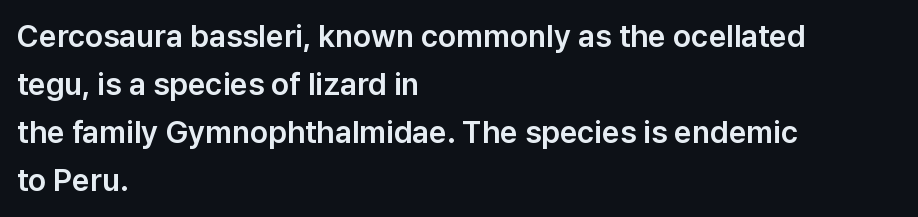
The image shows 31 px sans-serif type, upright; set left-aligned, normal line spacing (1.55x), normal letter spacing, not underlined; low stroke contrast and a medium x-height.
